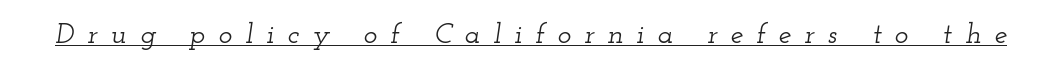
The image shows 29 px wide serif type, italic (leaning right); set unusually wide letter spacing (+0.45 em), underlined; low stroke contrast and a small x-height.
